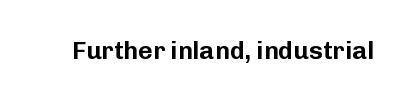
{"italic": "no", "underline": "no", "letter_spacing": "normal", "letter_spacing_em": 0.0, "glyph_px": 25}
